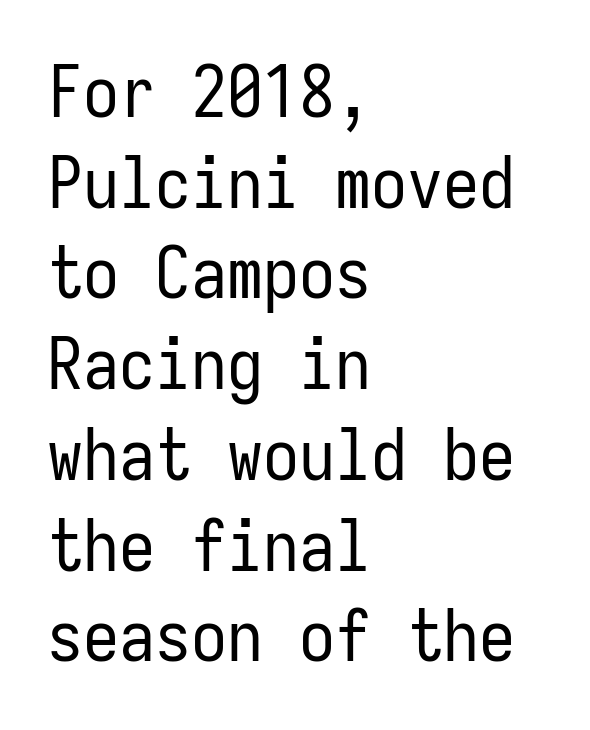
{"serif": "no", "italic": "no", "bold": "no", "weight": "regular", "width": "condensed", "stroke_contrast": "low", "x_height": "medium", "monospaced": "yes", "underline": "no", "align": "left", "line_spacing": "normal", "line_spacing_ratio": 1.26, "letter_spacing": "normal", "letter_spacing_em": 0.0, "glyph_px": 72}
